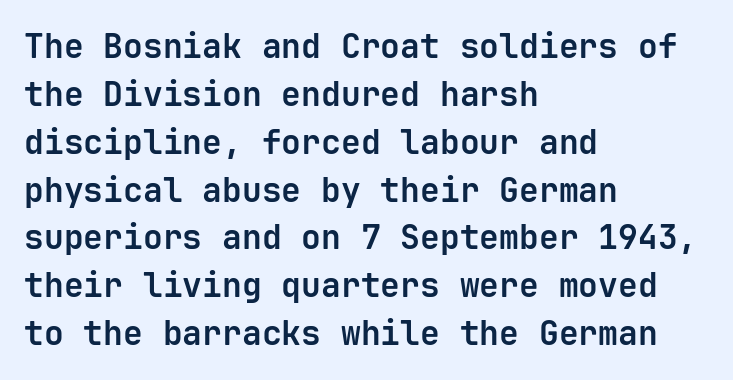
The words here are not underlined. Notice how descenders clear the ascenders below comfortably — that's standard leading. The sample has been set heavy, in full bold. Each letter, wide or thin by design, is forced into the same width here. These lines stack with their left ends in a neat column. The passage shown is typeset with a sans-serif family.
